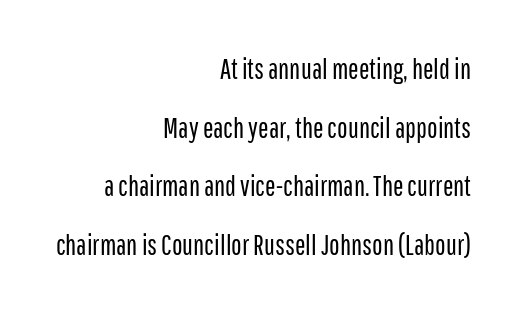
{"serif": "no", "italic": "no", "bold": "no", "weight": "regular", "width": "condensed", "stroke_contrast": "low", "x_height": "medium", "monospaced": "no", "underline": "no", "align": "right", "line_spacing": "loose", "line_spacing_ratio": 2.09, "letter_spacing": "normal", "letter_spacing_em": 0.0, "glyph_px": 28}
